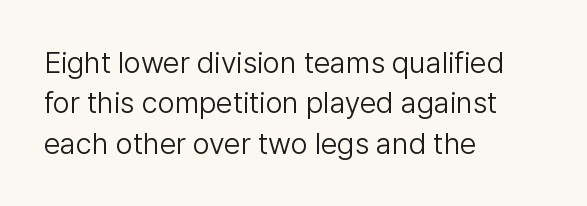
The passage shown is not bold in any degree. Upright lettering throughout. In terms of letterform style, serifs are entirely absent. Here the designer chose a conventional face with non-uniform glyph widths.
